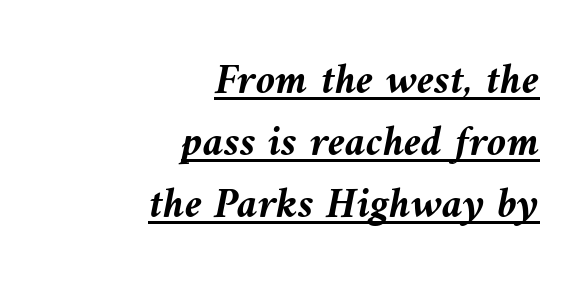
The image shows 44 px semibold type, italic (leaning left); set right-aligned, normal line spacing (1.41x), normal letter spacing, underlined; medium stroke contrast and a medium x-height.
